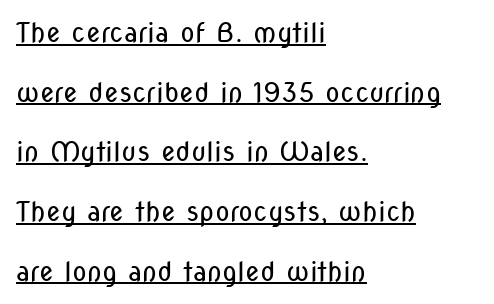
Q: Is the text bold? A: No.
Q: Is the text italic (slanted)? A: No, it is upright.
Q: Is the text underlined? A: Yes.
Q: How is the paragraph aligned? A: Left-aligned.
Q: Is the spacing between letters normal or unusually wide? A: Normal.
Q: Is the spacing between lines tight, normal or loose? A: Loose.
